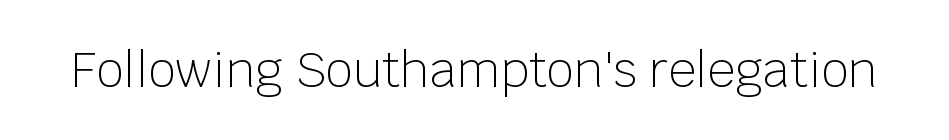
Q: Is the text bold? A: No.
Q: Is the text italic (slanted)? A: No, it is upright.
Q: Is the typeface a serif or a sans-serif typeface? A: Sans-serif.
Q: Is the text underlined? A: No.
Q: Is the spacing between letters normal or unusually wide? A: Normal.
Q: Width (condensed, normal, or wide)? A: Normal.
Q: Stroke contrast? A: Low.
Q: x-height? A: Large.
Q: Monospaced? A: No.
